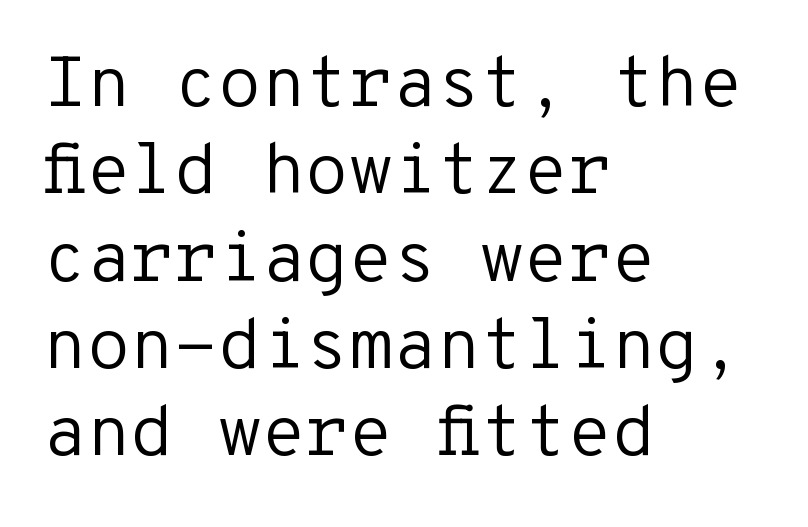
{"serif": "no", "italic": "no", "bold": "no", "weight": "regular", "width": "normal", "stroke_contrast": "low", "x_height": "medium", "monospaced": "yes", "underline": "no", "align": "left", "line_spacing_ratio": 1.23, "letter_spacing": "normal", "letter_spacing_em": 0.0, "glyph_px": 71}
